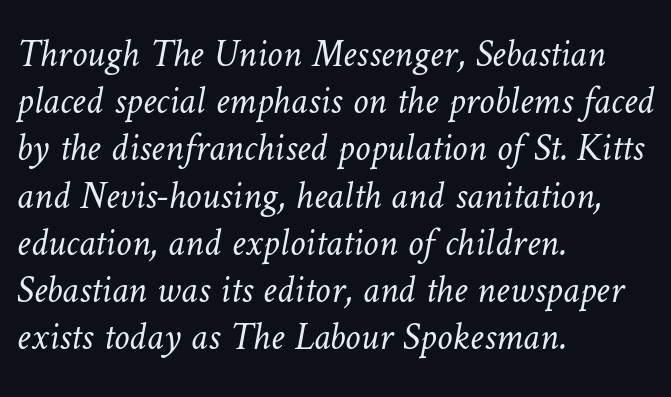
The image shows 39 px light type; set left-aligned, line spacing 1.21x, normal letter spacing, not underlined; low stroke contrast and a medium x-height.
